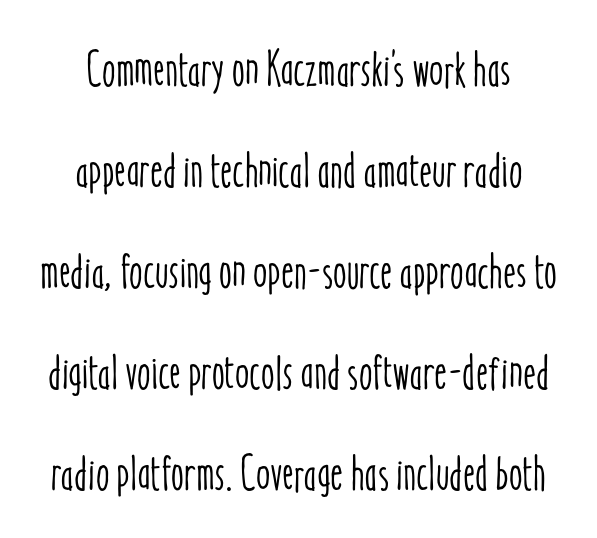
The image shows 49 px condensed type, upright; set loose line spacing (2.06x), normal letter spacing, not underlined; low stroke contrast and a medium x-height.
